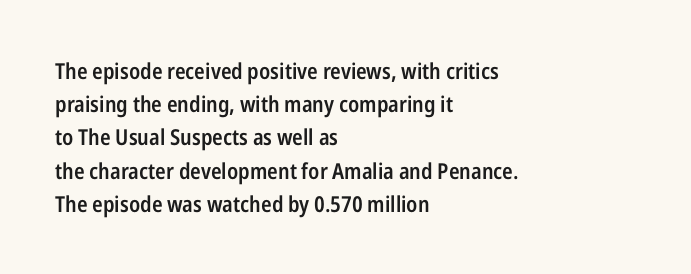
The image shows 22 px text type, upright; set left-aligned, normal line spacing (1.51x), normal letter spacing, not underlined.
